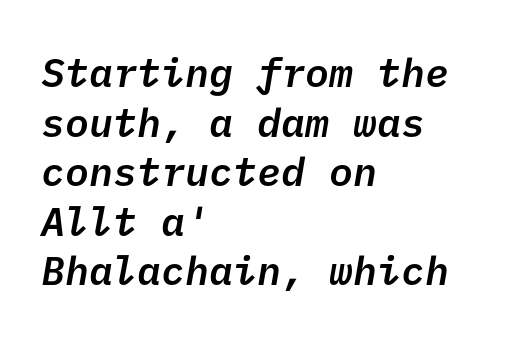
Q: Is the text bold? A: Semi-bold.
Q: Is the typeface a serif or a sans-serif typeface? A: Sans-serif.
Q: Is the text underlined? A: No.
Q: How is the paragraph aligned? A: Left-aligned.
Q: Is the spacing between letters normal or unusually wide? A: Normal.
Q: Width (condensed, normal, or wide)? A: Normal.
Q: Stroke contrast? A: Low.
Q: x-height? A: Medium.
